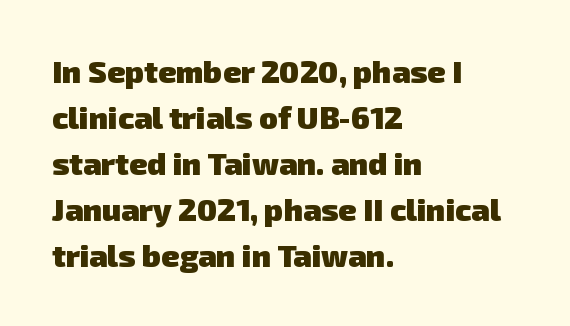
The image shows 31 px heavy sans-serif type; set left-aligned, normal line spacing (1.48x), normal letter spacing, not underlined; low stroke contrast and a medium x-height.
